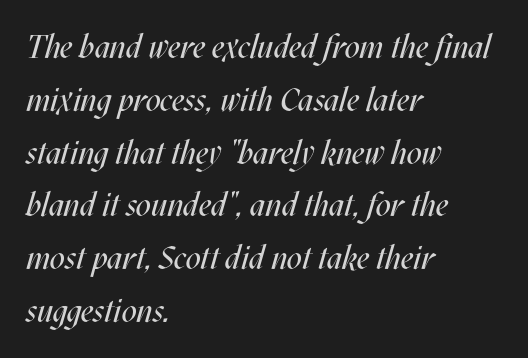
{"italic": "yes", "lean": "right", "slant_degrees": 17, "bold": "no", "weight": "regular", "width": "condensed", "stroke_contrast": "medium", "x_height": "large", "monospaced": "no", "underline": "no", "align": "left", "line_spacing": "normal", "line_spacing_ratio": 1.6, "letter_spacing": "normal", "letter_spacing_em": 0.0, "glyph_px": 33}
